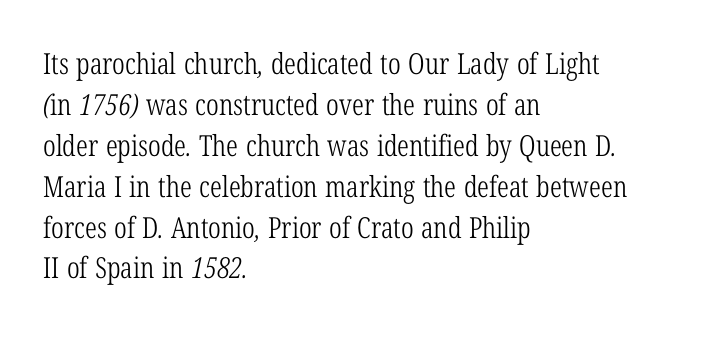
{"serif": "yes", "bold": "no", "weight": "light", "width": "condensed", "stroke_contrast": "low", "x_height": "medium", "monospaced": "no", "underline": "no", "align": "left", "line_spacing": "normal", "line_spacing_ratio": 1.41, "letter_spacing": "normal", "letter_spacing_em": 0.0, "glyph_px": 29}
